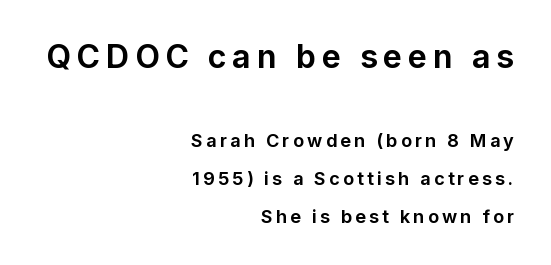
Successive baselines arrive slowly, with a big drop between each. Block one is the big one; block two sits smaller underneath. The letters advance in unequal steps, a hallmark of proportional type. The rendering uses a bold face; every stroke is thick and dark. Words float on clear page, feet unadorned. The rendering shows plain stroke endings on the letterforms — a sans-serif design.
